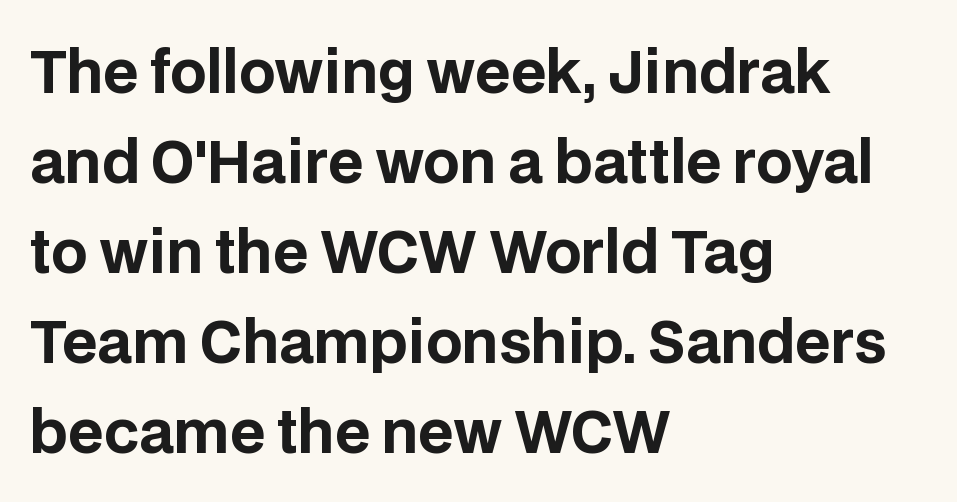
The rendering uses natural spacing where letterforms have individual widths. What kind of face is this? One without serifs — a sans. In CSS terms this would be text-align: left. Normally led — the rows are evenly, conventionally spaced. Tracking value appears to be zero — textbook default spacing. Every character sits straight up, as roman type does.
